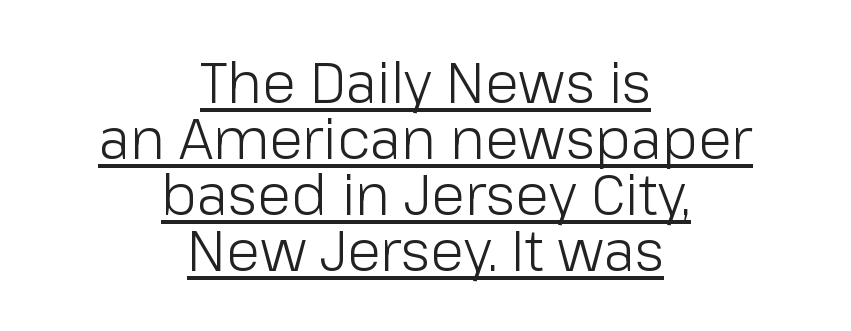
The image shows 56 px light sans-serif type, upright; set centered, tight line spacing (1.0x), normal letter spacing, underlined; low stroke contrast and a medium x-height.
